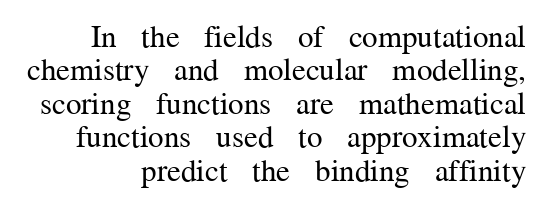
A typesetter would call this zero additional tracking. Weight: not bold — regular or lighter. Check the space under the baseline: it is left empty. Unlike italic type, these characters show no tilt at all. Classification — serif.
